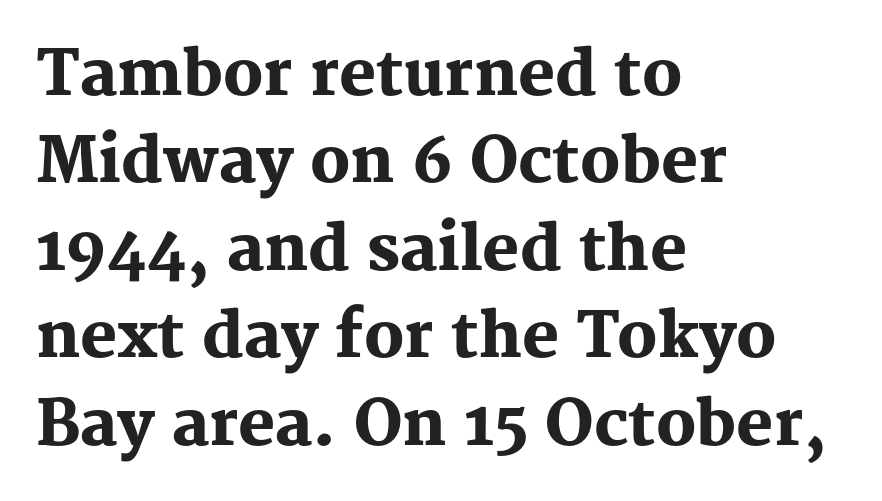
The gap between lines stays unmarked. Tracking value appears to be zero — textbook default spacing. Character widths vary here, with narrow letters taking less room than wide ones. Posture: upright roman. Typesetter's note: full bold, strokes at maximum text heaviness.
